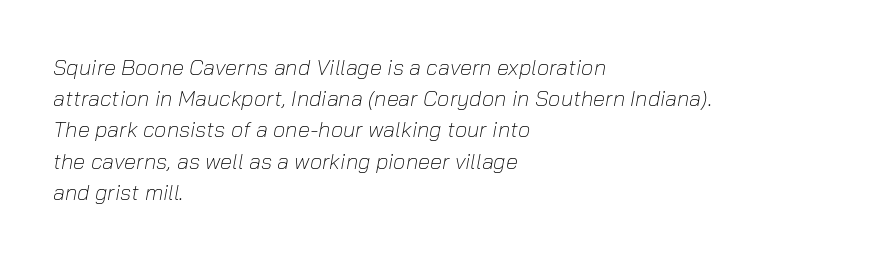
The image shows 22 px text type, italic (leaning right); set left-aligned, normal line spacing (1.42x), normal letter spacing, not underlined.
